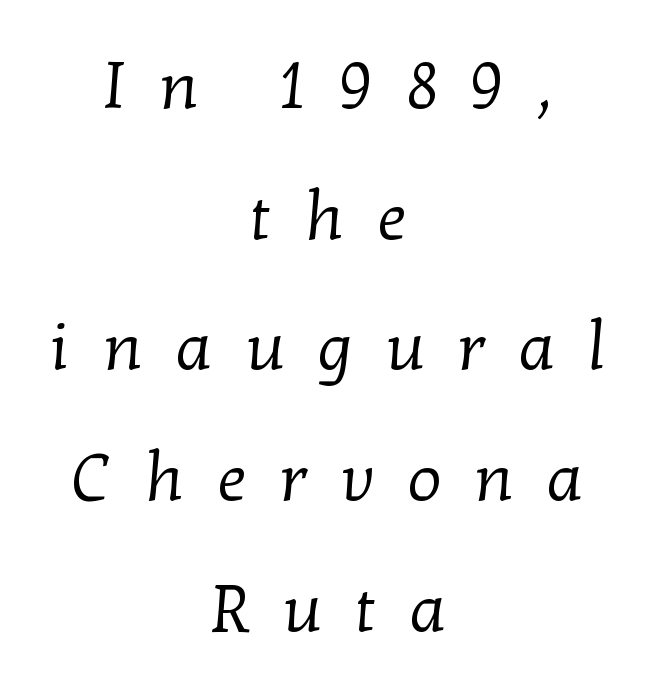
Q: Is the text bold? A: No.
Q: Is the typeface a serif or a sans-serif typeface? A: Serif.
Q: Is the text underlined? A: No.
Q: How is the paragraph aligned? A: Centered.
Q: Is the spacing between letters normal or unusually wide? A: Unusually wide.
Q: Is the spacing between lines tight, normal or loose? A: Loose.
Q: Width (condensed, normal, or wide)? A: Normal.
Q: Stroke contrast? A: Low.
Q: x-height? A: Medium.
Q: Monospaced? A: No.
